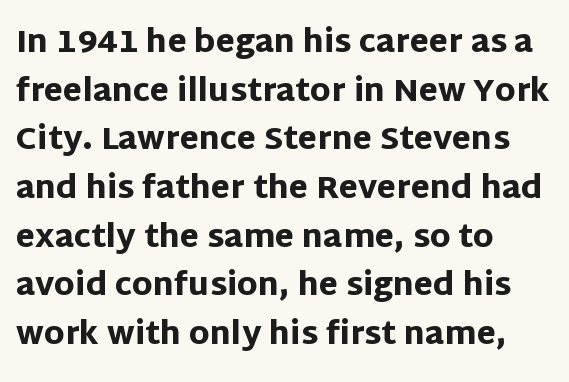
{"serif": "no", "italic": "no", "bold": "yes", "weight": "heavy", "width": "normal", "stroke_contrast": "low", "x_height": "large", "monospaced": "no", "underline": "no", "align": "left", "line_spacing": "normal", "line_spacing_ratio": 1.57, "letter_spacing": "normal", "letter_spacing_em": 0.0, "glyph_px": 31}
